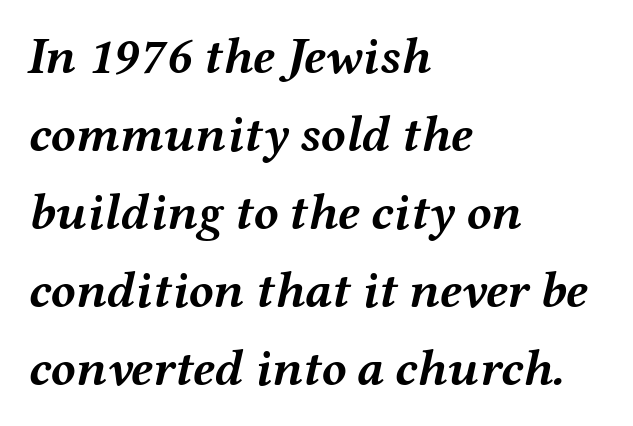
The rendering anchors every line to the left-hand side. Italic? Definitely — the glyphs are oblique. The letters sit at their default tracking, neither squeezed nor spread. Compared with typical paragraphs, the rows here are spaced about the same.
